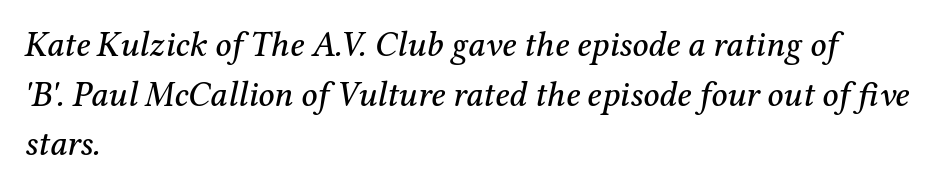
{"serif": "yes", "italic": "yes", "lean": "right", "slant_degrees": 12, "width": "normal", "stroke_contrast": "medium", "x_height": "medium", "monospaced": "no", "underline": "no", "align": "left", "line_spacing": "normal", "line_spacing_ratio": 1.42, "letter_spacing": "normal", "letter_spacing_em": 0.0, "glyph_px": 35}
